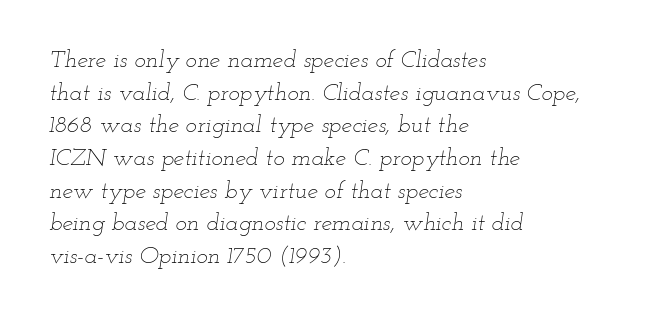
Q: Is the text bold? A: No.
Q: Is the text italic (slanted)? A: Yes, it leans right by about 12 degrees.
Q: Is the text underlined? A: No.
Q: How is the paragraph aligned? A: Left-aligned.
Q: Is the spacing between letters normal or unusually wide? A: Normal.
Q: Is the spacing between lines tight, normal or loose? A: Normal.
